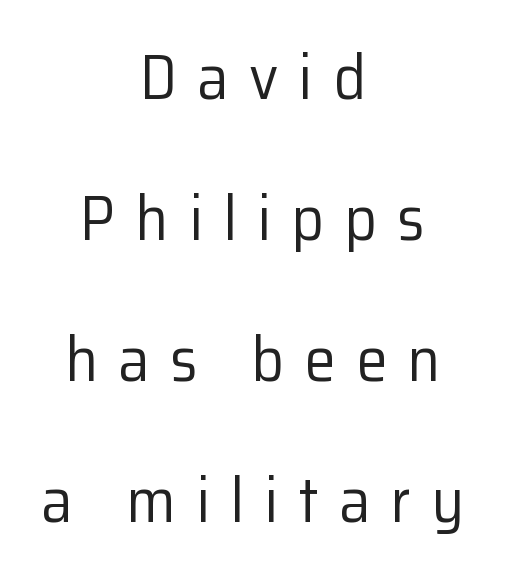
Observe the wide spacing: letters keep a clear distance from each other. Do the characters align in a grid? No, the font is proportional. Heaviness? Minimal to ordinary, like unemphasized prose. Posture: upright roman.
